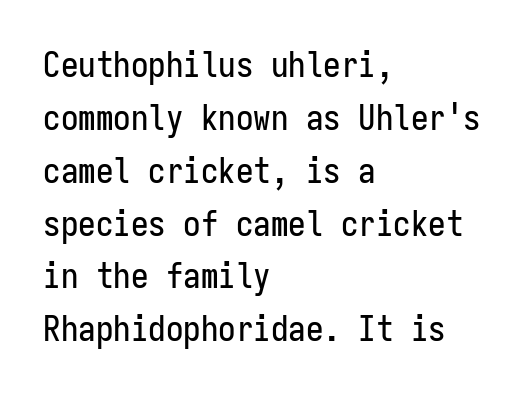
Q: Is the text italic (slanted)? A: No, it is upright.
Q: Is the typeface a serif or a sans-serif typeface? A: Sans-serif.
Q: Is the text underlined? A: No.
Q: How is the paragraph aligned? A: Left-aligned.
Q: Is the spacing between letters normal or unusually wide? A: Normal.
Q: Is the spacing between lines tight, normal or loose? A: Normal.
Q: Width (condensed, normal, or wide)? A: Condensed.
Q: Stroke contrast? A: Low.
Q: x-height? A: Medium.
Q: Monospaced? A: Yes.
